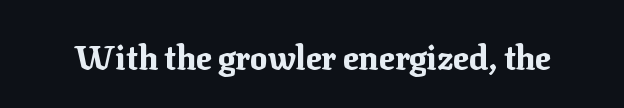
Q: Is the text bold? A: Yes.
Q: Is the text italic (slanted)? A: No, it is upright.
Q: Is the typeface a serif or a sans-serif typeface? A: Serif.
Q: Is the text underlined? A: No.
Q: Is the spacing between letters normal or unusually wide? A: Normal.
Q: Width (condensed, normal, or wide)? A: Normal.
Q: Stroke contrast? A: Medium.
Q: x-height? A: Medium.
Q: Monospaced? A: No.
